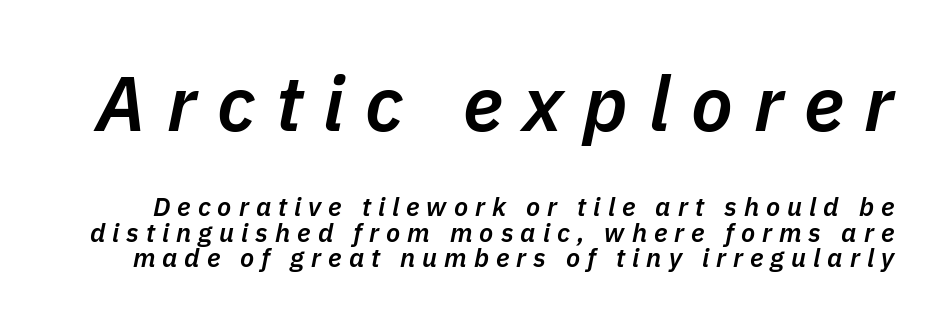
Notice how descenders almost collide with the ascenders below — that's tight leading. If you squint, the top block still reads clearly — it's the larger of the two. Looks like regular typesetting: each glyph gets only the width it needs. A bare baseline throughout the passage. Designer's note — italics engaged. As a designer I'd log this as weight 600, semibold.
